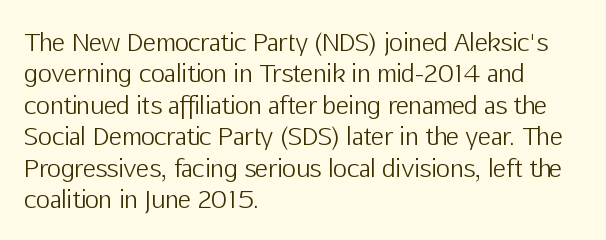
Q: Is the text bold? A: No.
Q: Is the text italic (slanted)? A: No, it is upright.
Q: Is the text underlined? A: No.
Q: How is the paragraph aligned? A: Left-aligned.
Q: Is the spacing between letters normal or unusually wide? A: Normal.
Q: Is the spacing between lines tight, normal or loose? A: Normal.
